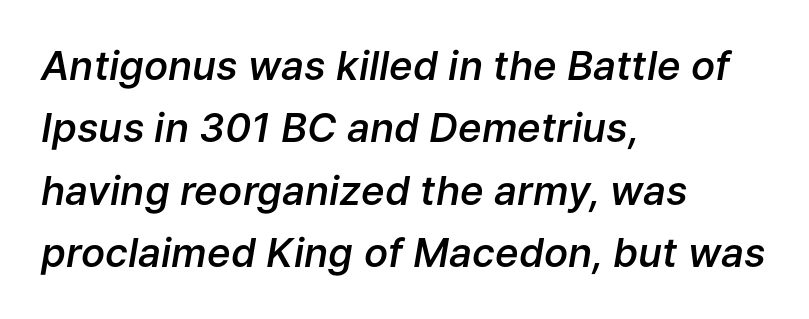
The foot of each line stays bare and open. Notice how the passage keeps a crisp vertical edge on the left only. This rendering leaves character spacing at its baseline value. Quick note: interline space is typical.
